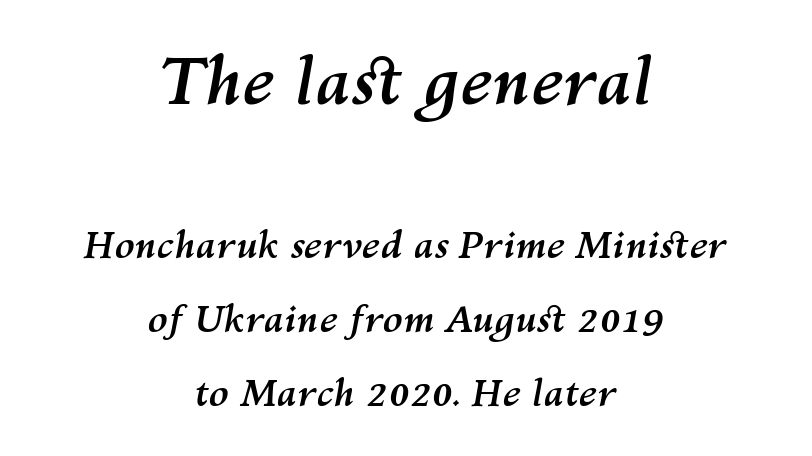
The face used here has a pronounced slope to its letters. The rendering shrinks the type as you move from the upper chunk to the lower. The whitespace from short lines is split evenly between both sides. The letters are bold, with thick, heavy strokes. Leading is clearly above the norm, producing a sparse column.
